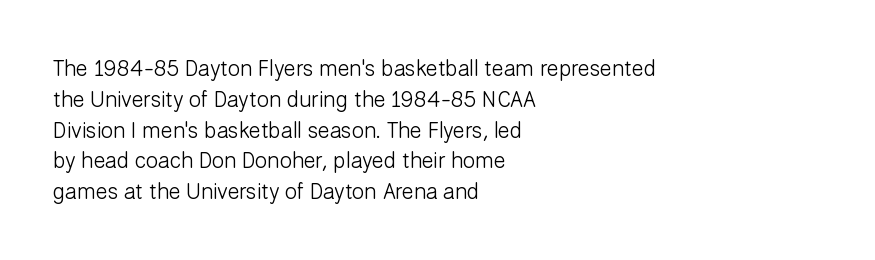
Q: Is the text bold? A: No.
Q: Is the text italic (slanted)? A: No, it is upright.
Q: Is the text underlined? A: No.
Q: How is the paragraph aligned? A: Left-aligned.
Q: Is the spacing between letters normal or unusually wide? A: Normal.
Q: Is the spacing between lines tight, normal or loose? A: Normal.
